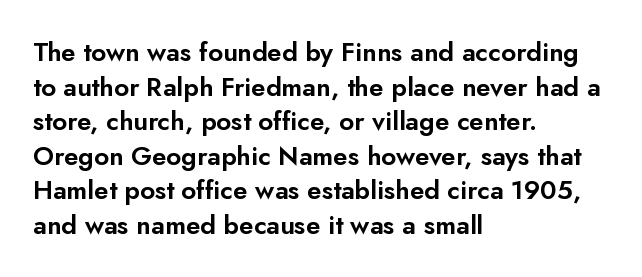
Reading down the block, your eye returns to a fixed left position each line. The line-height multiplier appears to be the usual default. Anything drawn beneath the words? Only blank space. Nope, not italic — everything's standing straight. No extra tracking has been applied to these lines.
